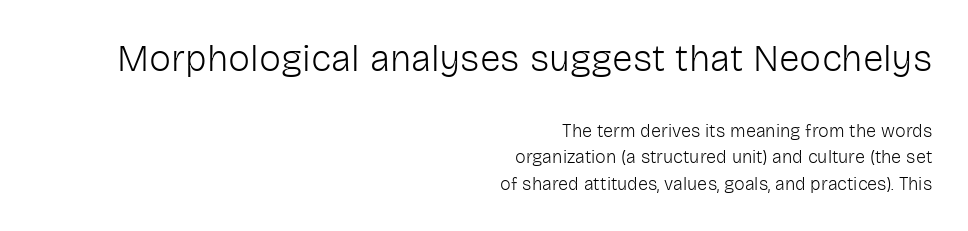
The axis of the letterforms is exactly vertical. Larger block? The one above; the one below is distinctly smaller. Look at the tracking — it's just the regular setting, nothing added. The compositor pushed each line to the right boundary. Is the stroke heavy? The answer is a plain regular-or-lighter.
